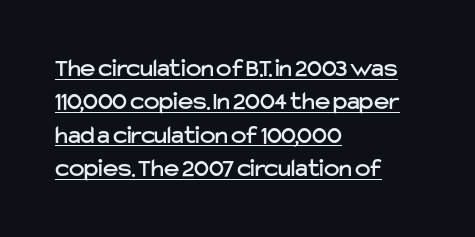
{"italic": "no", "underline": "yes", "align": "left", "line_spacing": "normal", "line_spacing_ratio": 1.28, "letter_spacing": "normal", "letter_spacing_em": 0.0, "glyph_px": 26}
